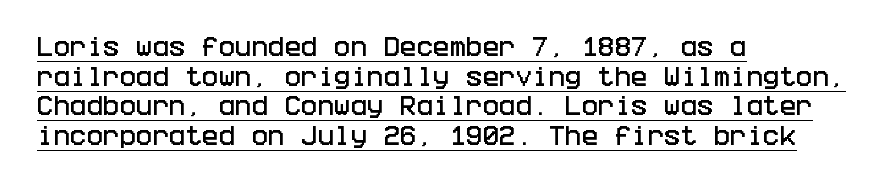
The image shows 22 px text type, upright; set left-aligned, normal line spacing (1.35x), normal letter spacing, underlined.
